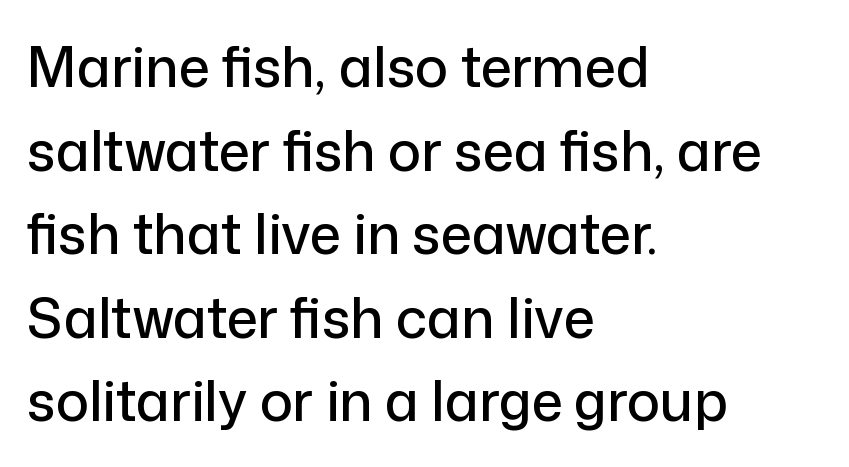
Q: Is the text italic (slanted)? A: No, it is upright.
Q: Is the typeface a serif or a sans-serif typeface? A: Sans-serif.
Q: Is the text underlined? A: No.
Q: How is the paragraph aligned? A: Left-aligned.
Q: Is the spacing between letters normal or unusually wide? A: Normal.
Q: Is the spacing between lines tight, normal or loose? A: Normal.
Q: Width (condensed, normal, or wide)? A: Normal.
Q: Stroke contrast? A: Low.
Q: x-height? A: Medium.
Q: Monospaced? A: No.
